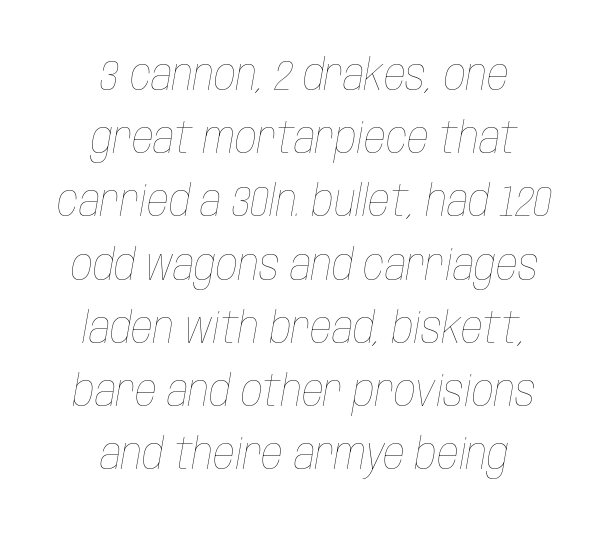
{"italic": "yes", "lean": "right", "slant_degrees": 10, "bold": "no", "weight": "thin", "width": "condensed", "stroke_contrast": "low", "x_height": "large", "monospaced": "no", "underline": "no", "align": "center", "line_spacing": "normal", "line_spacing_ratio": 1.47, "letter_spacing": "normal", "letter_spacing_em": 0.0, "glyph_px": 43}
